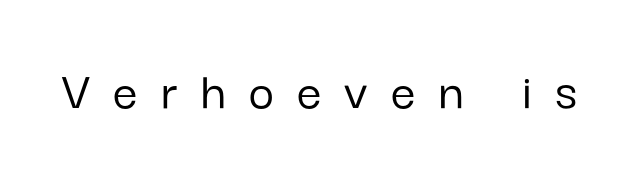
The image shows 55 px sans-serif type, upright; set unusually wide letter spacing (+0.42 em), not underlined; low stroke contrast and a medium x-height.
